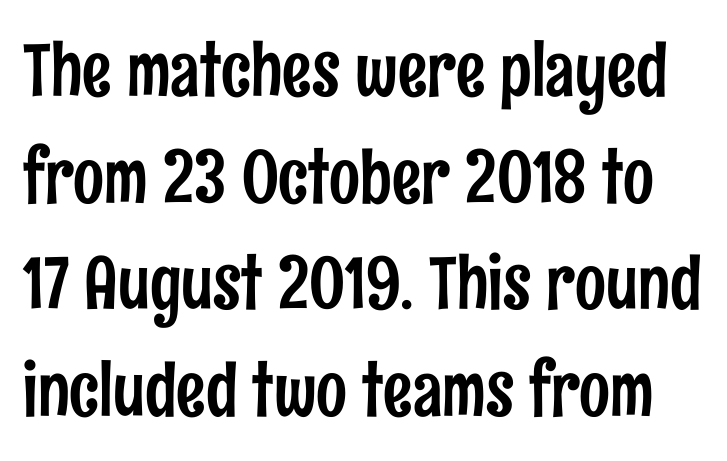
Q: Is the text italic (slanted)? A: No, it is upright.
Q: Is the typeface a serif or a sans-serif typeface? A: Sans-serif.
Q: Is the text underlined? A: No.
Q: Is the spacing between letters normal or unusually wide? A: Normal.
Q: Is the spacing between lines tight, normal or loose? A: Normal.
Q: Width (condensed, normal, or wide)? A: Condensed.
Q: Stroke contrast? A: Low.
Q: x-height? A: Medium.
Q: Monospaced? A: No.
